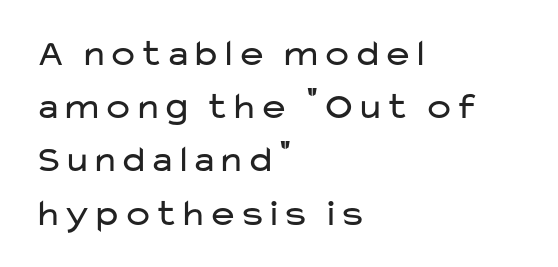
Q: Is the text bold? A: No.
Q: Is the text italic (slanted)? A: No, it is upright.
Q: Is the typeface a serif or a sans-serif typeface? A: Sans-serif.
Q: Is the text underlined? A: No.
Q: How is the paragraph aligned? A: Left-aligned.
Q: Is the spacing between letters normal or unusually wide? A: Normal.
Q: Is the spacing between lines tight, normal or loose? A: Normal.
Q: Width (condensed, normal, or wide)? A: Wide.
Q: Stroke contrast? A: Low.
Q: x-height? A: Medium.
Q: Monospaced? A: No.
